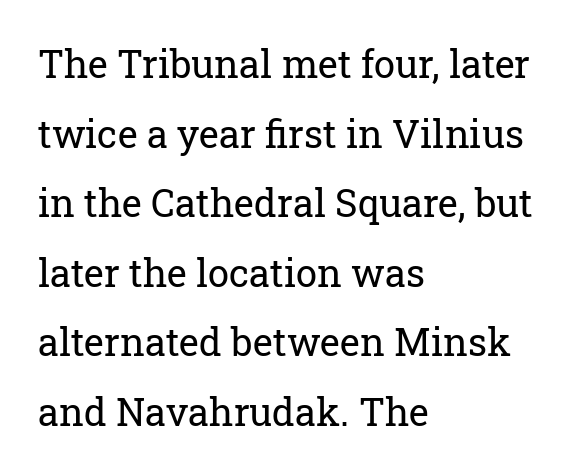
The image shows 38 px regular-weight serif type, upright; set left-aligned, line spacing 1.83x, normal letter spacing, not underlined; low stroke contrast and a medium x-height.
